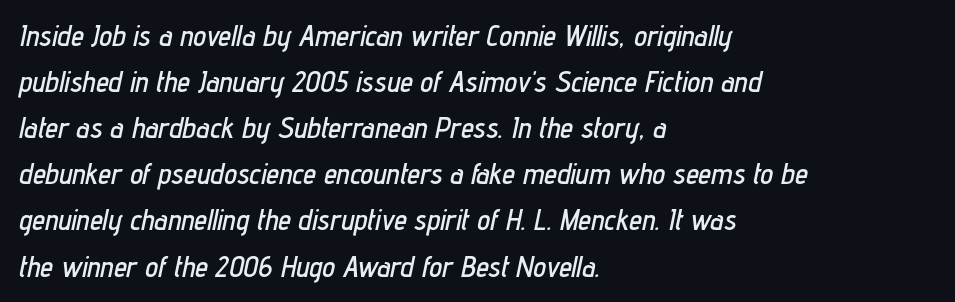
{"italic": "yes", "lean": "right", "slant_degrees": 12, "width": "condensed", "stroke_contrast": "low", "x_height": "medium", "monospaced": "no", "underline": "no", "align": "left", "line_spacing": "normal", "line_spacing_ratio": 1.59, "letter_spacing": "normal", "letter_spacing_em": 0.0, "glyph_px": 29}
